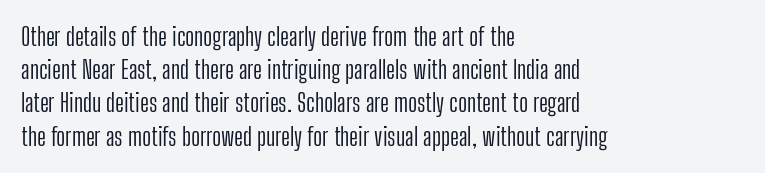
These lines sit exactly where default settings would place them. Decoration check: the copy has no underline. The typeface has the unassuming heft of standard copy or less. Horizontal alignment here is leftward, the default for most running prose.
